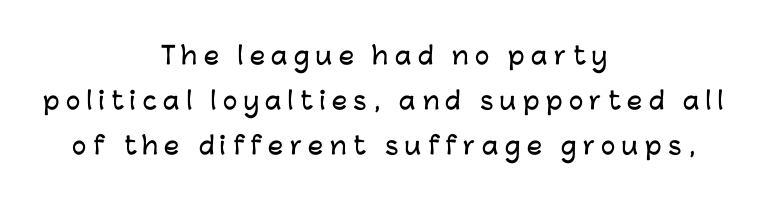
In terms of letterspacing, this is a distinctly airy, spread setting. Is there any slant? The stems are plumb. Does the copy run flush right? No — it is centered line by line. The specimen omits any rule beneath the text block's lines.
